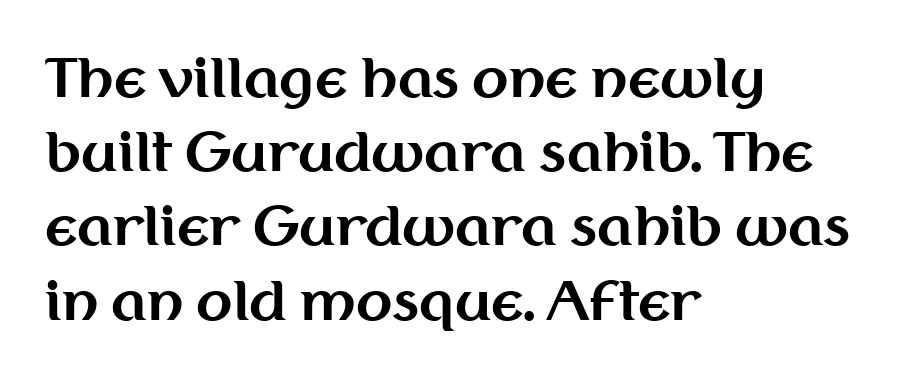
Between one letter and the next there's only the usual sliver of space. The compositor pushed each line to the left boundary. Characters remain perfectly vertical along every line. Is this a fixed-width face? No — the glyphs have proportional, varying widths. One glance says typical: line gaps are just what's usual. Unlike a traditional serif, this face leaves its strokes unadorned.
